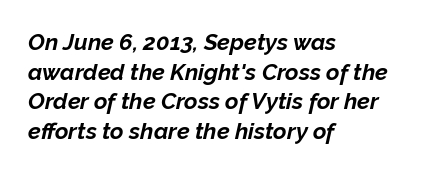
The image shows 23 px bold type, italic (leaning right); set left-aligned, normal line spacing (1.29x), normal letter spacing, not underlined.
